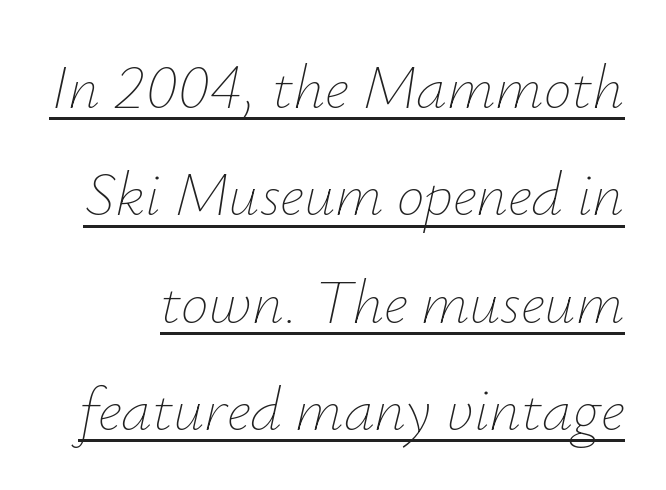
The image shows 62 px thin type, italic (leaning right); set line spacing 1.73x, normal letter spacing, underlined; low stroke contrast and a small x-height.
